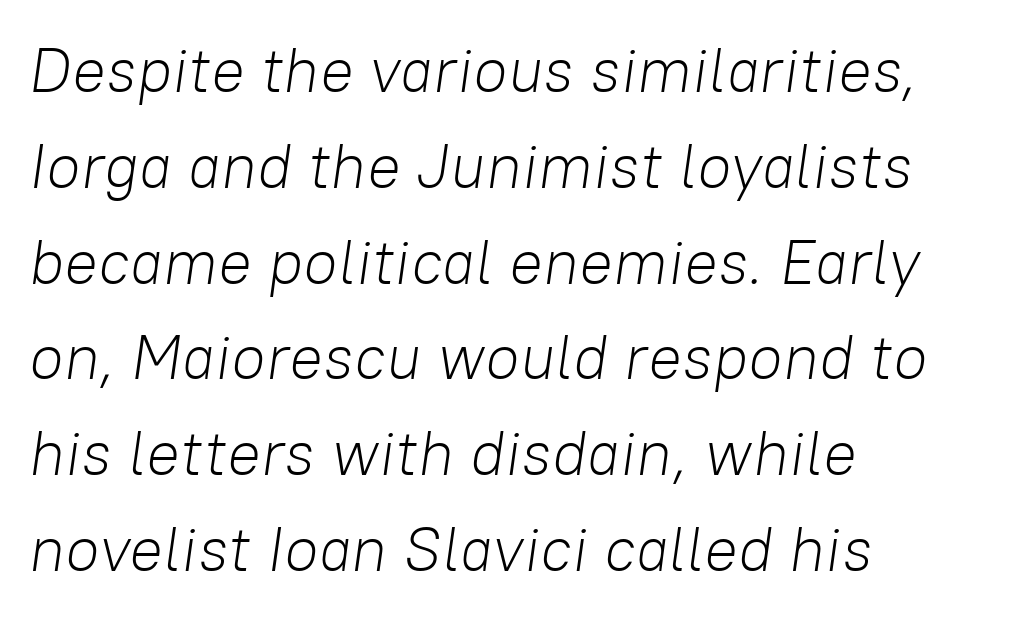
These glyphs show unthickened strokes, regular width or finer. The line-height multiplier appears to be the usual default. The face used here is proportionally spaced, like ordinary book or web type. Caption: multi-line text, flush left, ragged right. Glance below the letters and you will spot only blank space.
